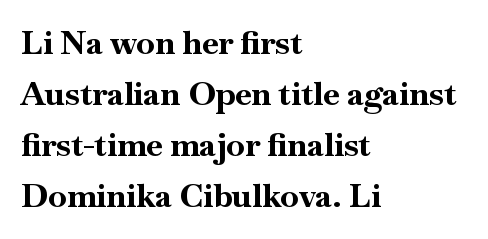
The line-height multiplier appears to be the usual default. Does the copy run flush right? No — it runs flush left. This is serif lettering, the kind often seen in printed books. The space beneath each line is pristine and unruled. What stands out about the letter spacing? Nothing — it is the standard amount. The passage shown is typed in a proportional face where columns would drift.
